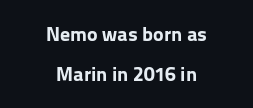
{"italic": "no", "bold": "yes", "underline": "no", "align": "center", "line_spacing": "loose", "line_spacing_ratio": 1.99, "letter_spacing": "normal", "letter_spacing_em": 0.0, "glyph_px": 20}
